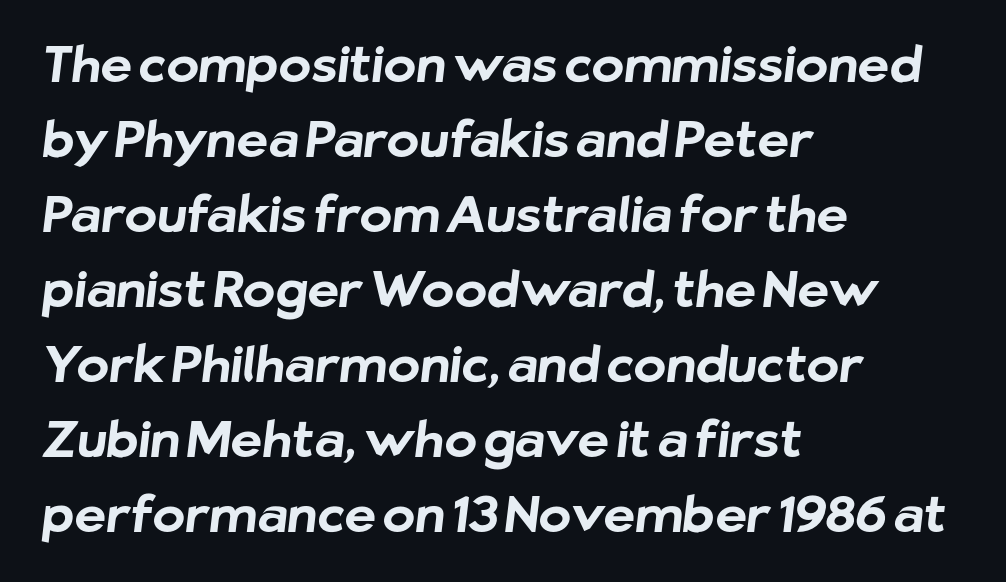
Q: Is the text bold? A: Yes.
Q: Is the typeface a serif or a sans-serif typeface? A: Sans-serif.
Q: Is the text underlined? A: No.
Q: How is the paragraph aligned? A: Left-aligned.
Q: Is the spacing between letters normal or unusually wide? A: Normal.
Q: Is the spacing between lines tight, normal or loose? A: Normal.
Q: Width (condensed, normal, or wide)? A: Normal.
Q: Stroke contrast? A: Low.
Q: x-height? A: Medium.
Q: Monospaced? A: No.
